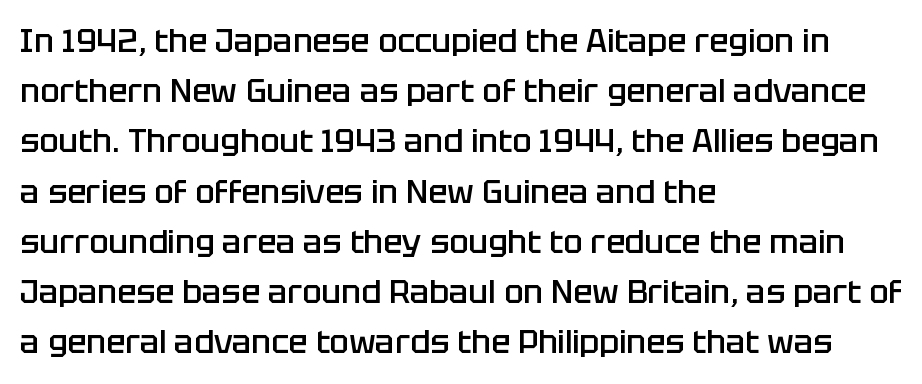
As a designer I'd log this as weight 600, semibold. The face used here is proportionally spaced, like ordinary book or web type. Short note: letters normally spaced. You can tell from the bare stems that sans-serif type was used. Horizontal bands of white between lines are of average thickness.
